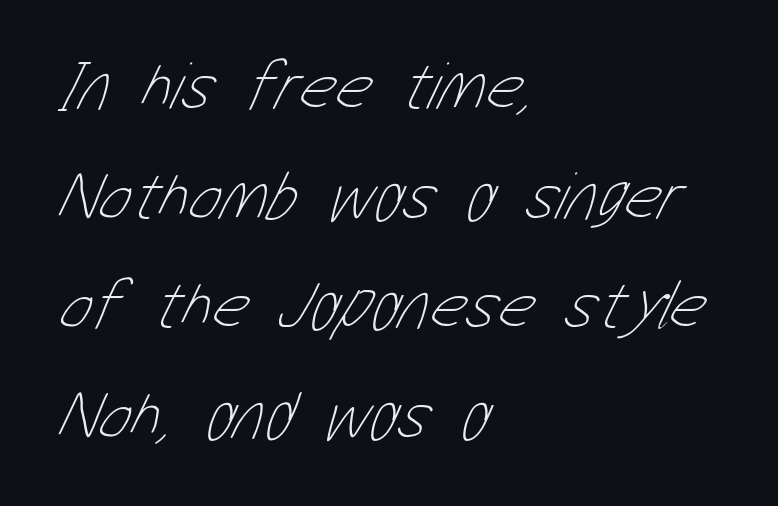
{"bold": "no", "weight": "thin", "width": "condensed", "stroke_contrast": "low", "x_height": "medium", "monospaced": "no", "underline": "no", "align": "left", "line_spacing": "normal", "line_spacing_ratio": 1.59, "letter_spacing": "normal", "letter_spacing_em": 0.0, "glyph_px": 69}
